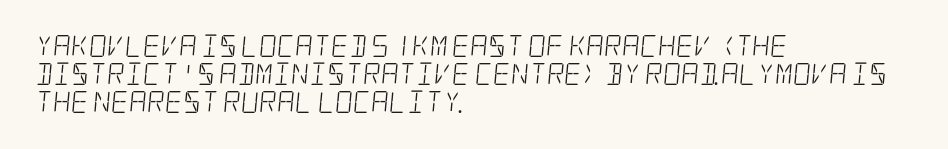
The image shows 22 px text type; set left-aligned, normal line spacing (1.28x), normal letter spacing, not underlined.
